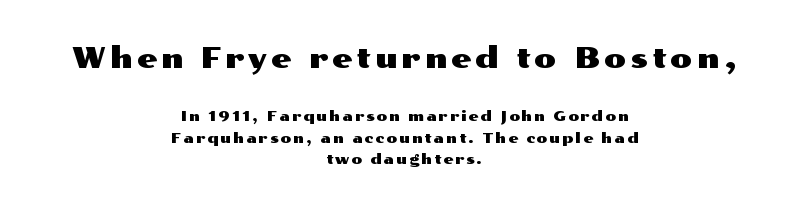
The text block is weighted toward neither margin, spreading evenly from the middle. The passage shown begins with its larger block and ends with its smaller one. Vertically, the passage feels balanced, rows spaced as you'd expect. Spacing verdict: proportional, widths tailored to each character.
